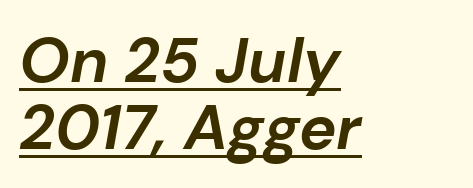
Q: Is the text bold? A: Yes.
Q: Is the text italic (slanted)? A: Yes, it leans right by about 10 degrees.
Q: Is the text underlined? A: Yes.
Q: How is the paragraph aligned? A: Left-aligned.
Q: Is the spacing between letters normal or unusually wide? A: Normal.
Q: Is the spacing between lines tight, normal or loose? A: Tight.
Q: Width (condensed, normal, or wide)? A: Normal.
Q: Stroke contrast? A: Low.
Q: x-height? A: Medium.
Q: Monospaced? A: No.
